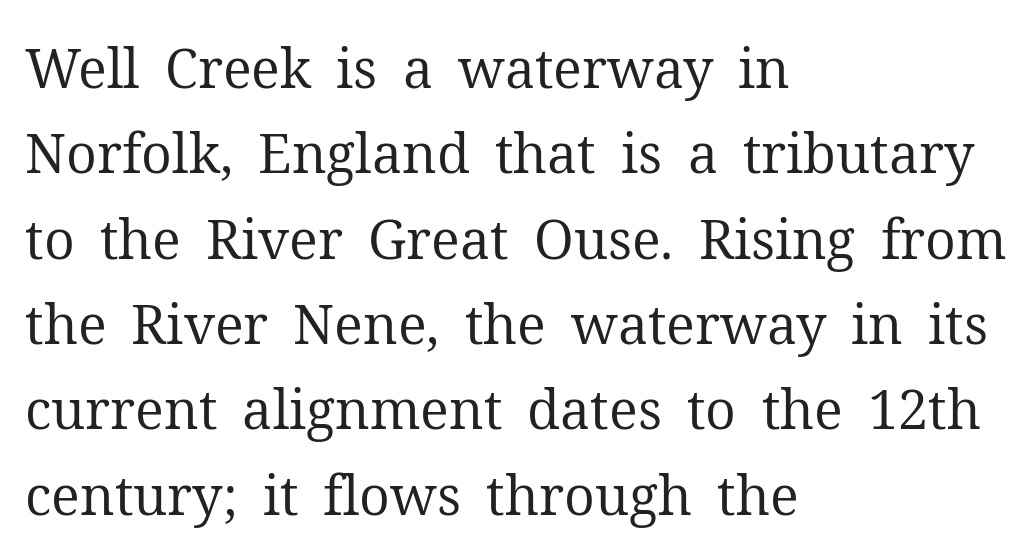
The image shows 54 px regular-weight serif type, upright; set left-aligned, normal line spacing (1.58x), normal letter spacing, not underlined; medium stroke contrast and a medium x-height.
